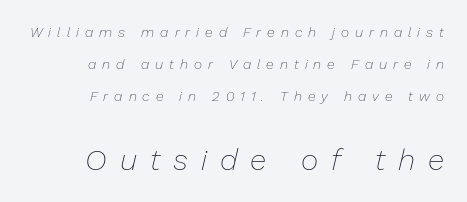
Q: Is the text bold? A: No.
Q: Is the text italic (slanted)? A: Yes, it leans right by about 13 degrees.
Q: Is the text underlined? A: No.
Q: How is the paragraph aligned? A: Right-aligned.
Q: Is the spacing between letters normal or unusually wide? A: Unusually wide.
Q: Is the spacing between lines tight, normal or loose? A: Loose.
Q: Which block of text is set in a larger size, the first (top) or the second (bottom)? A: The second (bottom) one.
Q: Width (condensed, normal, or wide)? A: Normal.
Q: Stroke contrast? A: Low.
Q: x-height? A: Medium.
Q: Monospaced? A: No.
